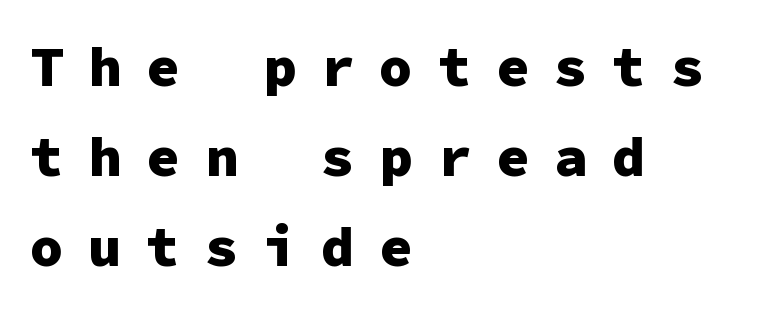
Do the letters lean? They stand straight. Descenders hang freely into open space. Does the type have serifs? No, each stem ends abruptly. The compositor pushed each line to the left boundary. The tracking reads as deliberately expanded to a designer's eye.
